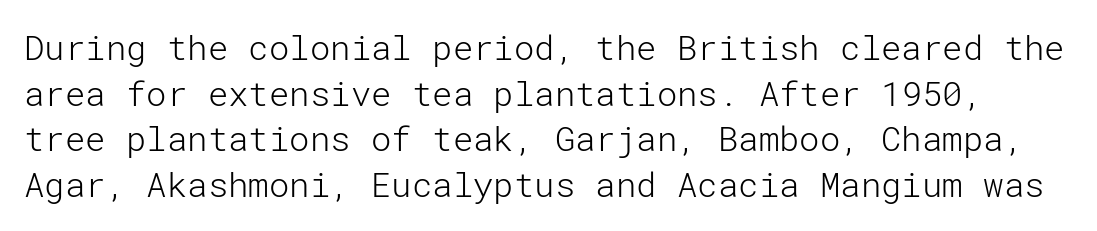
Stroke thickness stays within the range of a standard reading face or lighter. Do the letters lean? They stand straight. No word sits above an underline. Horizontal bands of white between lines are of average thickness. Standard letterfit; no display-style spreading of the glyphs.
